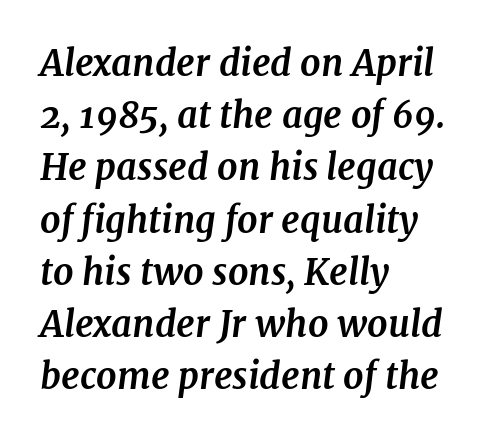
{"serif": "yes", "italic": "yes", "lean": "right", "slant_degrees": 7, "bold": "yes", "weight": "bold", "width": "normal", "stroke_contrast": "medium", "x_height": "medium", "monospaced": "no", "underline": "no", "align": "left", "line_spacing": "normal", "line_spacing_ratio": 1.45, "letter_spacing": "normal", "letter_spacing_em": 0.0, "glyph_px": 36}
